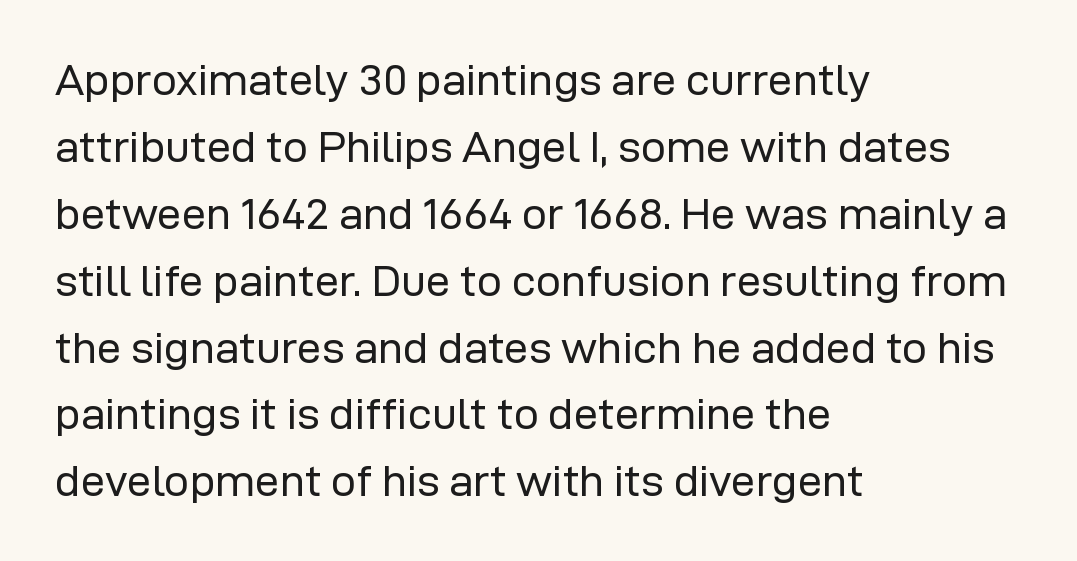
Successive baselines arrive at the customary interval. Nothing heavy about these letters — not bold at all. The rag falls on the right side of this text block. Are there feet on the stems? There aren't — it's a sans. This sample has the flowing, uneven cadence of proportional lettering.
